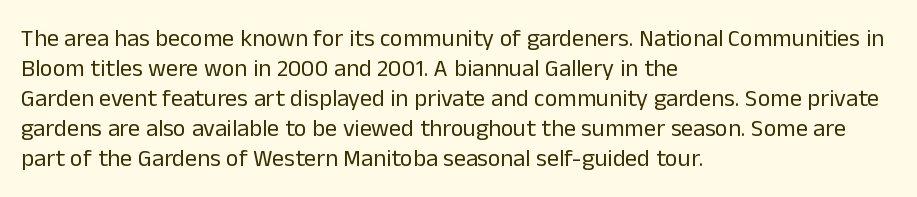
Q: Is the text bold? A: No.
Q: Is the text italic (slanted)? A: No, it is upright.
Q: Is the text underlined? A: No.
Q: How is the paragraph aligned? A: Left-aligned.
Q: Is the spacing between letters normal or unusually wide? A: Normal.
Q: Is the spacing between lines tight, normal or loose? A: Normal.
